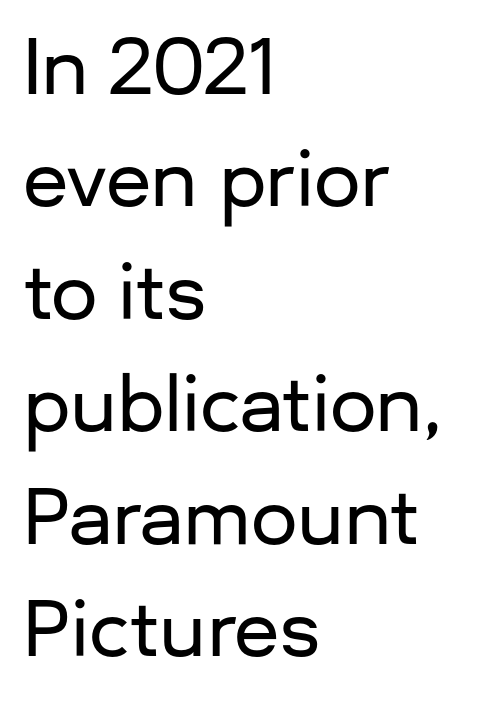
{"serif": "no", "italic": "no", "width": "normal", "stroke_contrast": "low", "x_height": "medium", "monospaced": "no", "underline": "no", "align": "left", "line_spacing": "normal", "line_spacing_ratio": 1.52, "letter_spacing": "normal", "letter_spacing_em": 0.0, "glyph_px": 74}
